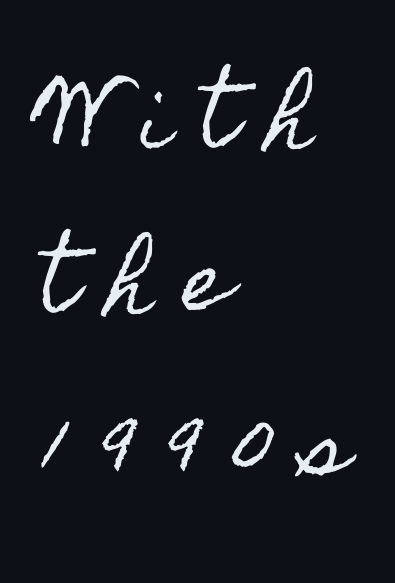
{"width": "condensed", "x_height": "small", "monospaced": "no", "underline": "no", "align": "left", "line_spacing": "loose", "line_spacing_ratio": 2.09, "letter_spacing": "wide", "letter_spacing_em": 0.38, "glyph_px": 79}
